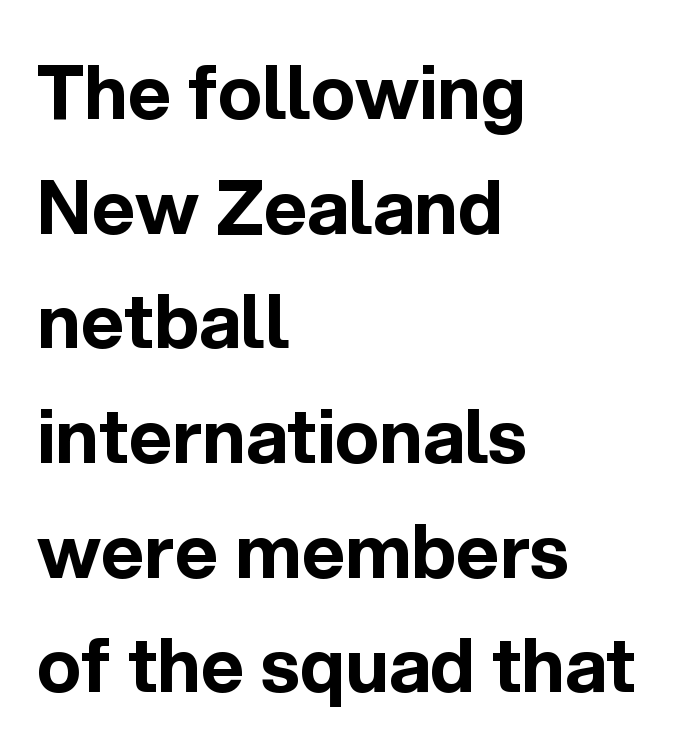
Each letter keeps its own natural width here, so spacing adapts to shape. This sample keeps an unexceptional amount of space between lines. This rendering features lettering with no underline. You can tell from the bare stems that sans-serif type was used.
